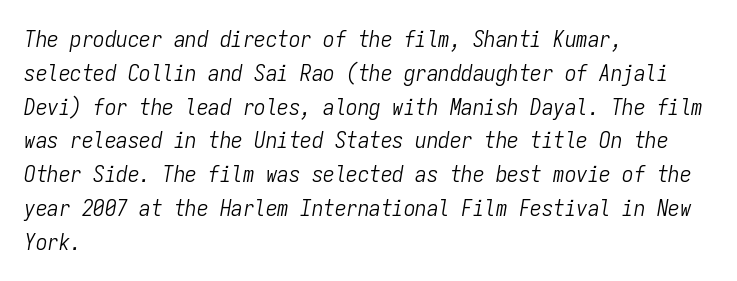
Q: Is the text bold? A: No.
Q: Is the text italic (slanted)? A: Yes, it leans right by about 9 degrees.
Q: Is the text underlined? A: No.
Q: How is the paragraph aligned? A: Left-aligned.
Q: Is the spacing between letters normal or unusually wide? A: Normal.
Q: Is the spacing between lines tight, normal or loose? A: Normal.
